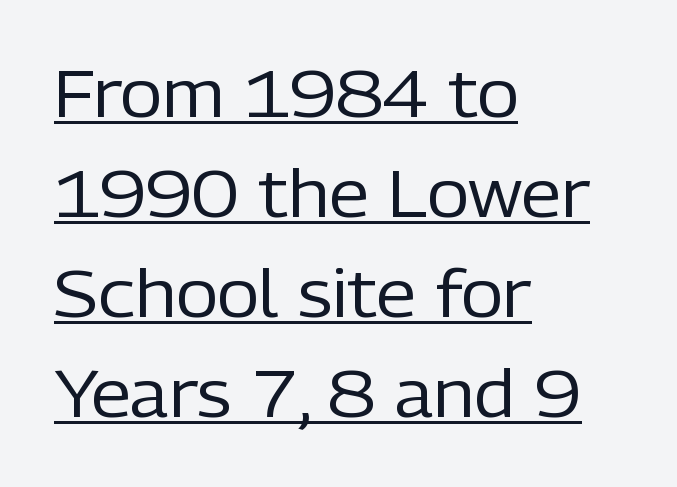
Q: Is the text bold? A: No.
Q: Is the text italic (slanted)? A: No, it is upright.
Q: Is the typeface a serif or a sans-serif typeface? A: Sans-serif.
Q: Is the text underlined? A: Yes.
Q: How is the paragraph aligned? A: Left-aligned.
Q: Is the spacing between letters normal or unusually wide? A: Normal.
Q: Is the spacing between lines tight, normal or loose? A: Normal.
Q: Width (condensed, normal, or wide)? A: Normal.
Q: Stroke contrast? A: Low.
Q: x-height? A: Medium.
Q: Monospaced? A: No.
